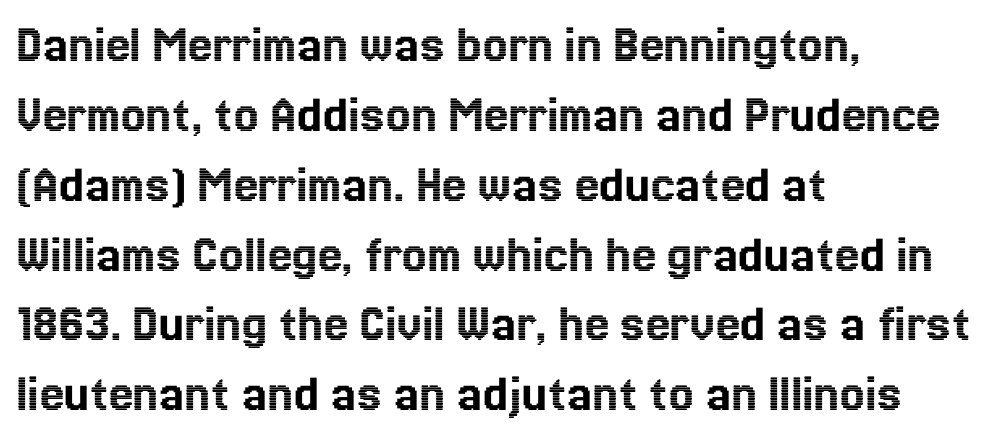
Interline gaps are of average width in this sample. Think of a printed novel: that variable character pitch is what you see here. Lines of text with bare space underneath. Caption: standard tracking, unaltered.
